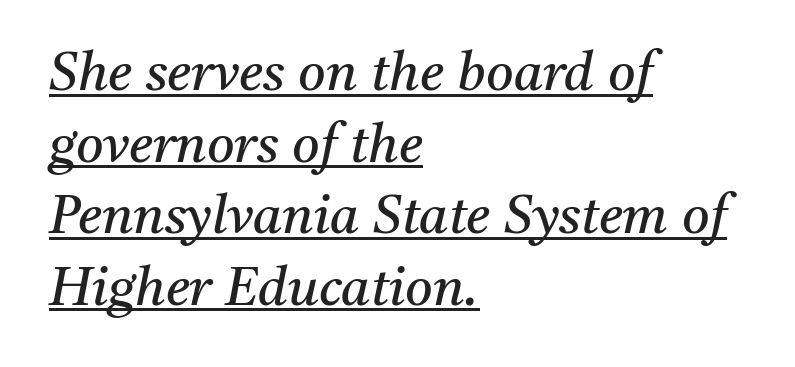
Q: Is the text bold? A: No.
Q: Is the text italic (slanted)? A: Yes, it leans right by about 11 degrees.
Q: Is the typeface a serif or a sans-serif typeface? A: Serif.
Q: Is the text underlined? A: Yes.
Q: How is the paragraph aligned? A: Left-aligned.
Q: Is the spacing between letters normal or unusually wide? A: Normal.
Q: Is the spacing between lines tight, normal or loose? A: Normal.
Q: Width (condensed, normal, or wide)? A: Normal.
Q: Stroke contrast? A: Medium.
Q: x-height? A: Medium.
Q: Monospaced? A: No.
